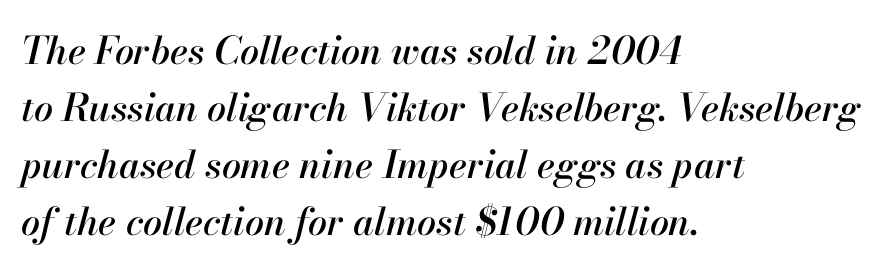
Q: Is the text italic (slanted)? A: Yes, it leans right by about 13 degrees.
Q: Is the text underlined? A: No.
Q: How is the paragraph aligned? A: Left-aligned.
Q: Is the spacing between letters normal or unusually wide? A: Normal.
Q: Is the spacing between lines tight, normal or loose? A: Normal.
Q: Width (condensed, normal, or wide)? A: Normal.
Q: Stroke contrast? A: High.
Q: x-height? A: Small.
Q: Monospaced? A: No.
